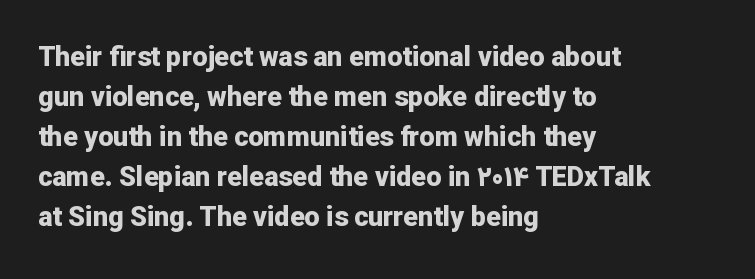
A student would call this left alignment; a typographer would say flush left, rag right. Lines of text with bare space underneath. Does the weight exceed regular? Yes, all the way to bold. Posture: vertical. The rows are spaced the way most documents space them. In terms of letterspacing, this is plain default setting.
